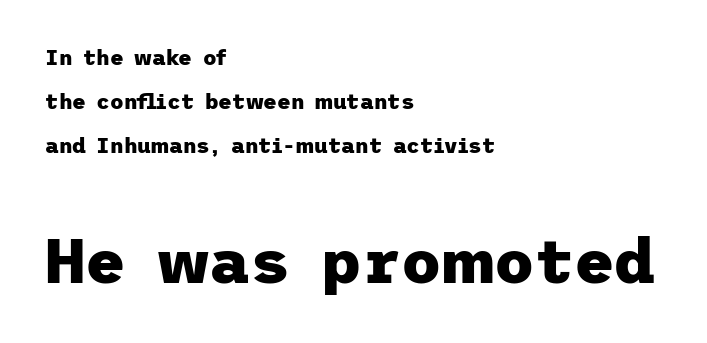
The image shows 62 px heavy sans-serif type, upright; set left-aligned, loose line spacing (2.09x), normal letter spacing, not underlined; the second (bottom) block is 2.95x larger; low stroke contrast and a medium x-height.
